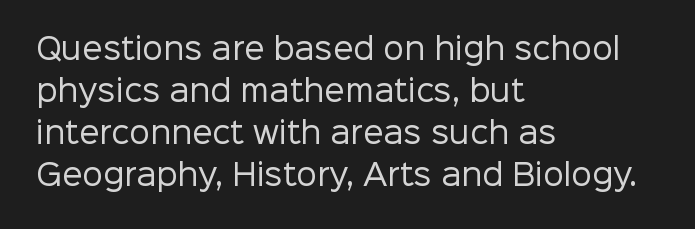
{"serif": "no", "italic": "no", "bold": "no", "weight": "regular", "width": "normal", "stroke_contrast": "low", "x_height": "medium", "monospaced": "no", "underline": "no", "align": "left", "line_spacing": "normal", "line_spacing_ratio": 1.45, "letter_spacing": "normal", "letter_spacing_em": 0.0, "glyph_px": 29}
